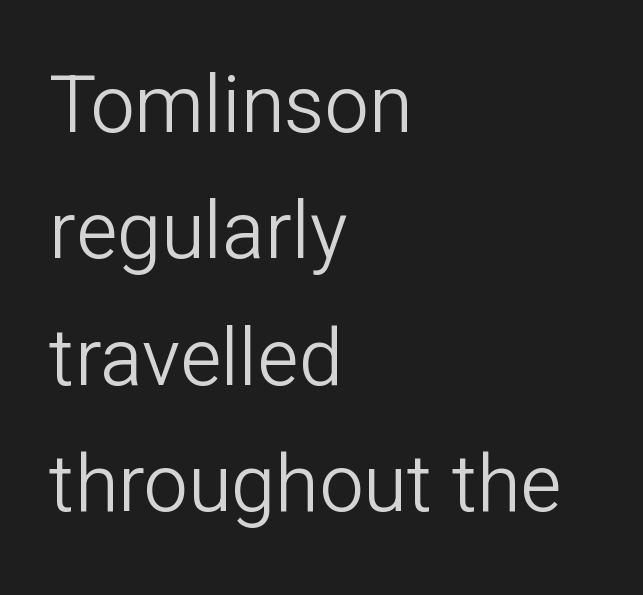
The image shows 79 px light sans-serif type, upright; set left-aligned, normal line spacing (1.6x), normal letter spacing, not underlined; low stroke contrast and a medium x-height.
